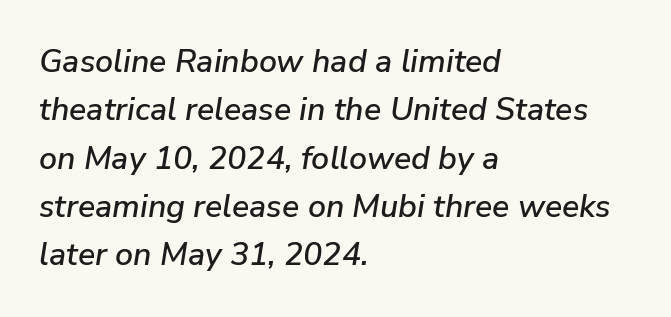
The image shows 32 px text type, italic (leaning right); set left-aligned, normal line spacing (1.51x), normal letter spacing, not underlined; low stroke contrast and a medium x-height.
